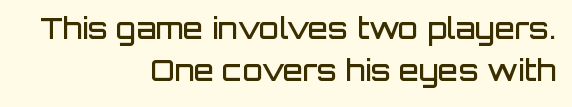
The image shows 29 px semibold sans-serif type, upright; set right-aligned, normal line spacing (1.46x), normal letter spacing, not underlined; low stroke contrast and a large x-height.
